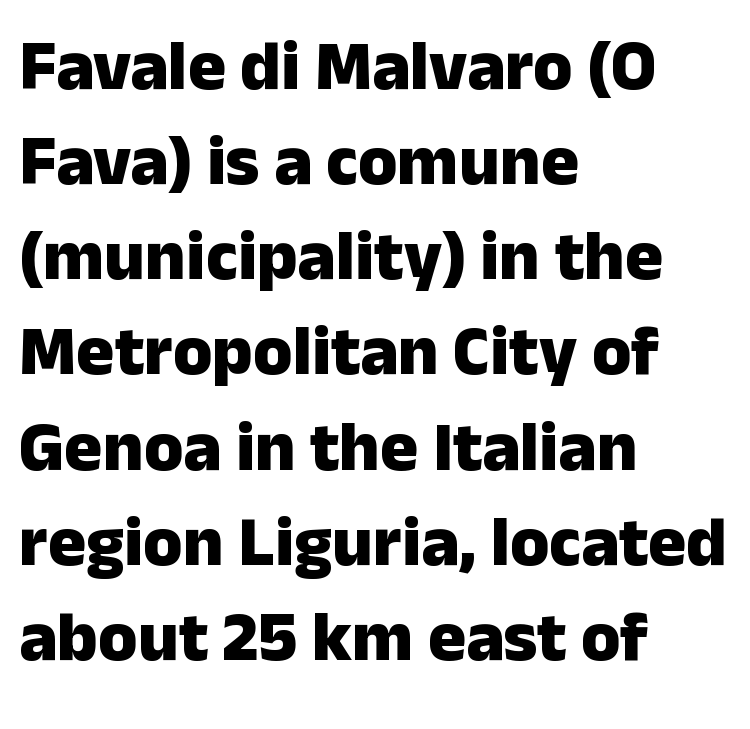
{"serif": "no", "italic": "no", "bold": "yes", "weight": "heavy", "width": "normal", "stroke_contrast": "low", "x_height": "medium", "monospaced": "no", "underline": "no", "align": "left", "line_spacing": "normal", "line_spacing_ratio": 1.34, "letter_spacing": "normal", "letter_spacing_em": 0.0, "glyph_px": 71}
